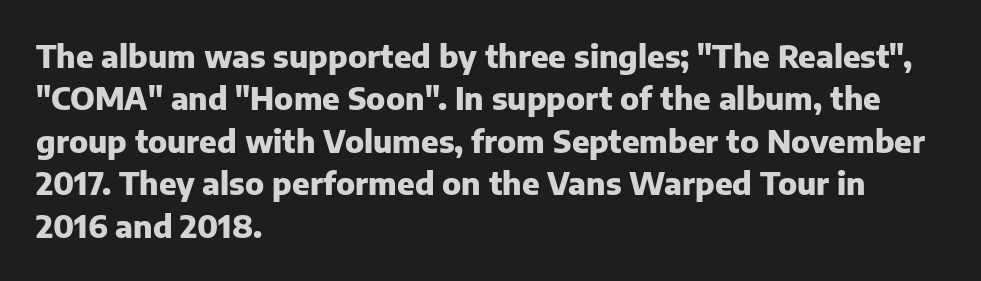
Q: Is the text bold? A: Yes.
Q: Is the text italic (slanted)? A: No, it is upright.
Q: Is the typeface a serif or a sans-serif typeface? A: Sans-serif.
Q: Is the text underlined? A: No.
Q: How is the paragraph aligned? A: Left-aligned.
Q: Is the spacing between letters normal or unusually wide? A: Normal.
Q: Is the spacing between lines tight, normal or loose? A: Normal.
Q: Width (condensed, normal, or wide)? A: Normal.
Q: Stroke contrast? A: Low.
Q: x-height? A: Medium.
Q: Monospaced? A: No.
